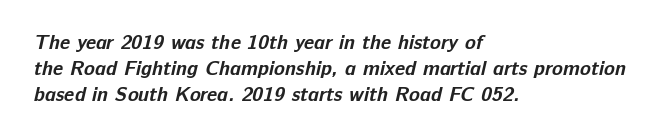
The image shows 20 px bold type; set left-aligned, normal line spacing (1.31x), normal letter spacing, not underlined.
